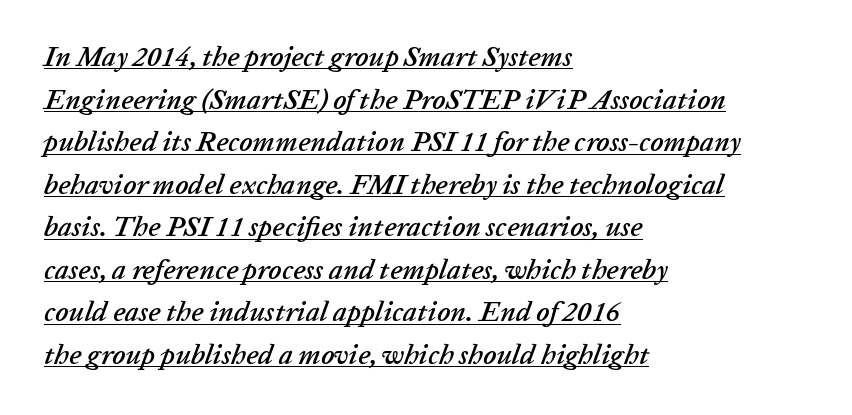
Q: Is the text italic (slanted)? A: Yes, it leans right by about 20 degrees.
Q: Is the text underlined? A: Yes.
Q: How is the paragraph aligned? A: Left-aligned.
Q: Is the spacing between letters normal or unusually wide? A: Normal.
Q: Is the spacing between lines tight, normal or loose? A: Normal.
Q: Width (condensed, normal, or wide)? A: Normal.
Q: Stroke contrast? A: Low.
Q: x-height? A: Medium.
Q: Monospaced? A: No.
